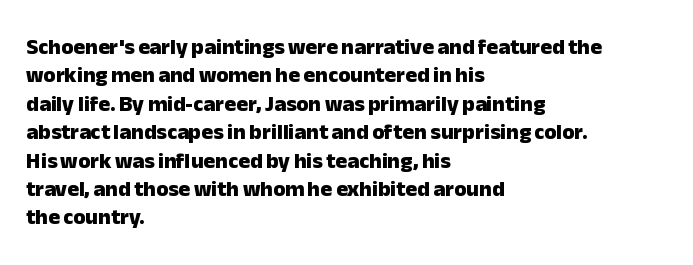
{"italic": "no", "bold": "yes", "underline": "no", "align": "left", "line_spacing": "normal", "line_spacing_ratio": 1.29, "letter_spacing": "normal", "letter_spacing_em": 0.0, "glyph_px": 22}
